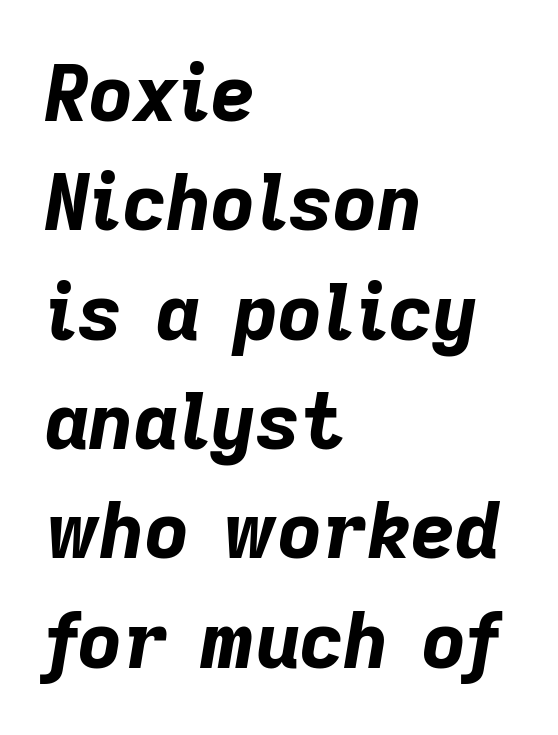
These lines are set flush left with a ragged right edge. These lines are rendered in a variable-pitch font. Leading matches the norm, producing a regular column. Emphasis-style slanted type is in use. Glyph-to-glyph distance matches everyday printed text. Honestly, there is no underline to notice here at all.
